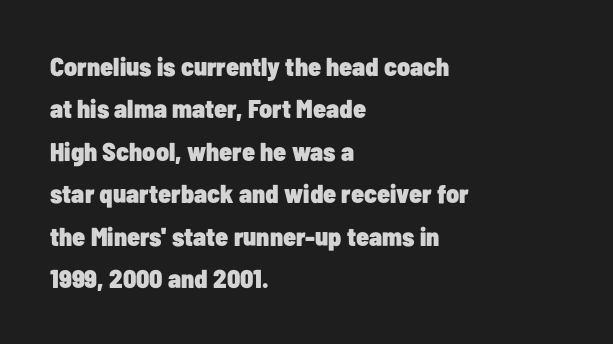
Q: Is the text bold? A: Yes.
Q: Is the text italic (slanted)? A: No, it is upright.
Q: Is the text underlined? A: No.
Q: How is the paragraph aligned? A: Left-aligned.
Q: Is the spacing between letters normal or unusually wide? A: Normal.
Q: Is the spacing between lines tight, normal or loose? A: Normal.
